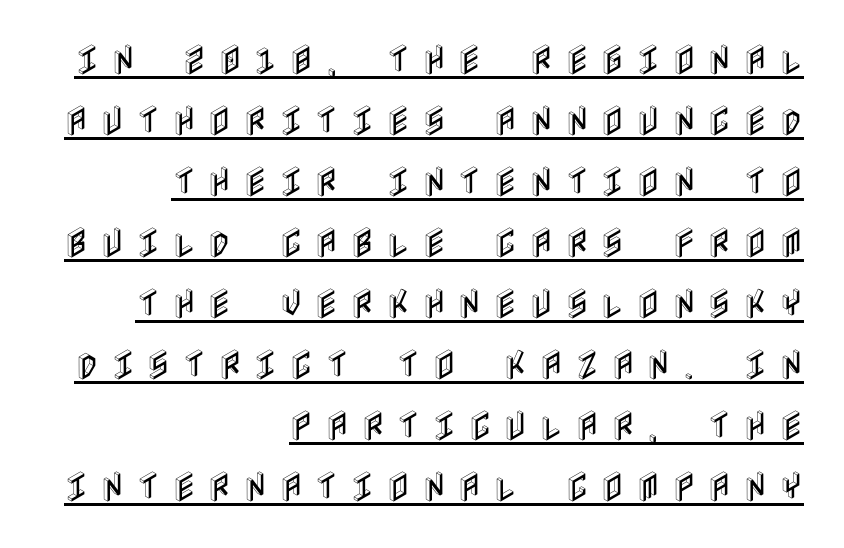
{"italic": "no", "width": "condensed", "x_height": "large", "underline": "yes", "align": "right", "line_spacing_ratio": 1.85, "letter_spacing": "wide", "letter_spacing_em": 0.35, "glyph_px": 33}
